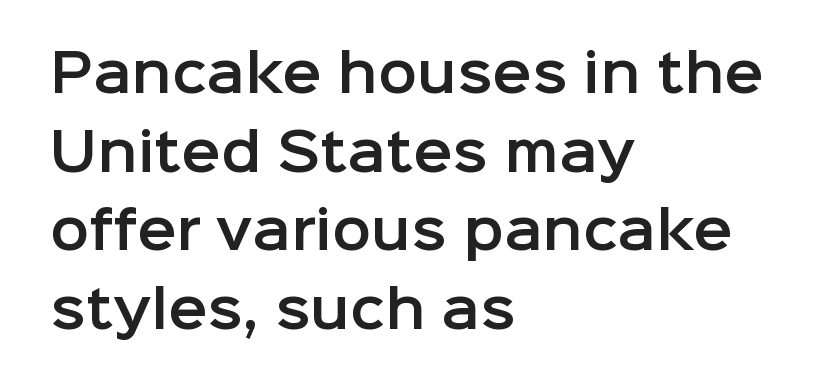
The leading is moderate, giving the passage an even texture. The typesetter chose a ragged-right arrangement here. The face used here is a sans, in the tradition of grotesques and geometrics. Do the letters lean? They stand straight. The letters sit at their default tracking, neither squeezed nor spread. Quick note: underline off.
